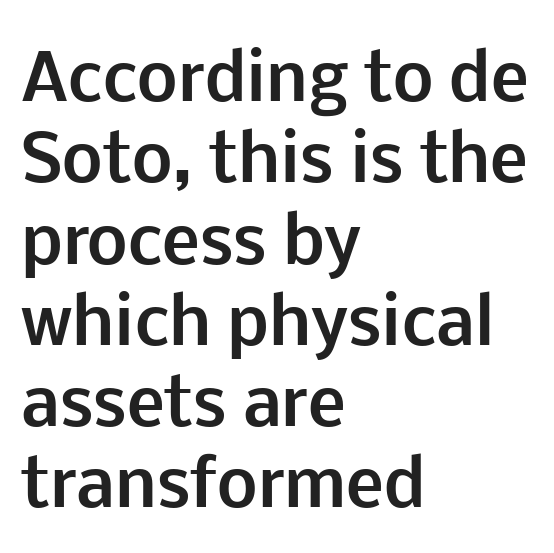
The font is running at its bold setting. In CSS terms this would be text-align: left. Letter spacing: default. Decoration check: the copy has no underline. Type style note: lacks serifs.
